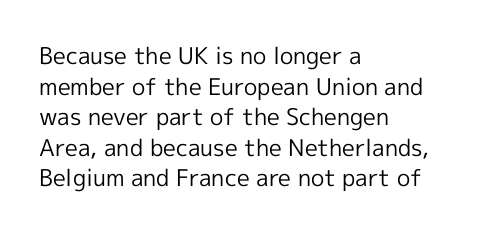
{"italic": "no", "bold": "no", "underline": "no", "align": "left", "line_spacing": "normal", "line_spacing_ratio": 1.33, "letter_spacing": "normal", "letter_spacing_em": 0.0, "glyph_px": 23}
